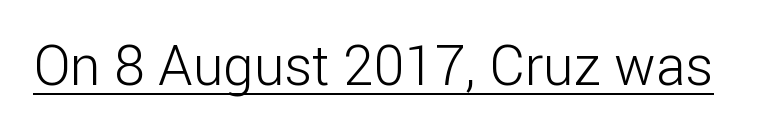
These lines are rendered in a variable-pitch font. Weight: regular or lighter. Caption: lettering with a line underneath. Does the lettering tilt? It doesn't — this is upright. You can tell from the bare stems that sans-serif type was used.
